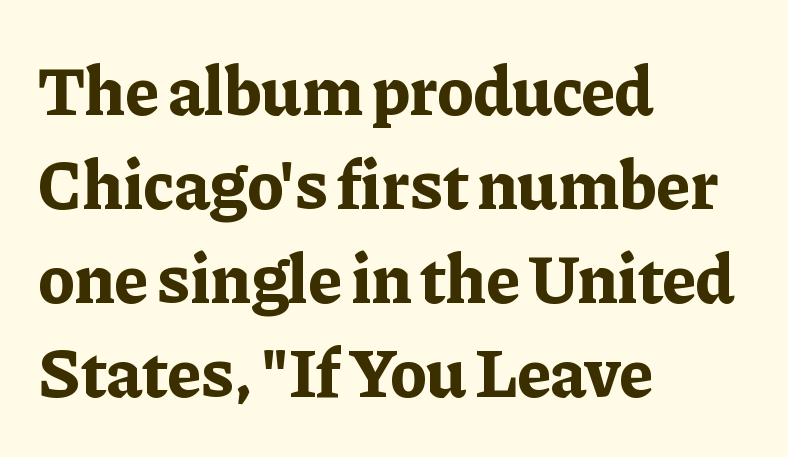
Unlike italic type, these characters show no tilt at all. The foot of each line stays bare and open. The rendering uses natural spacing where letterforms have individual widths. If you measured baseline to baseline, you'd find a middling distance.
